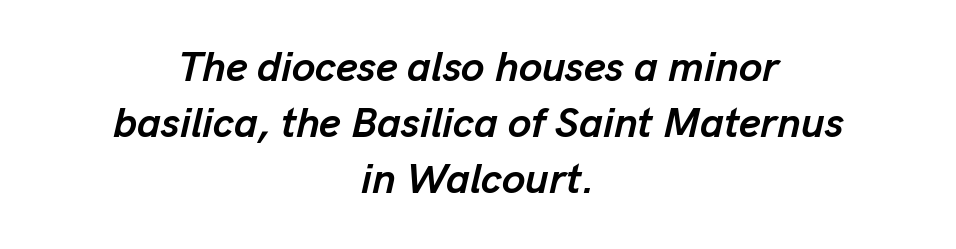
The image shows 42 px semibold type, italic (leaning right); set centered, normal line spacing (1.33x), normal letter spacing, not underlined; low stroke contrast and a medium x-height.
